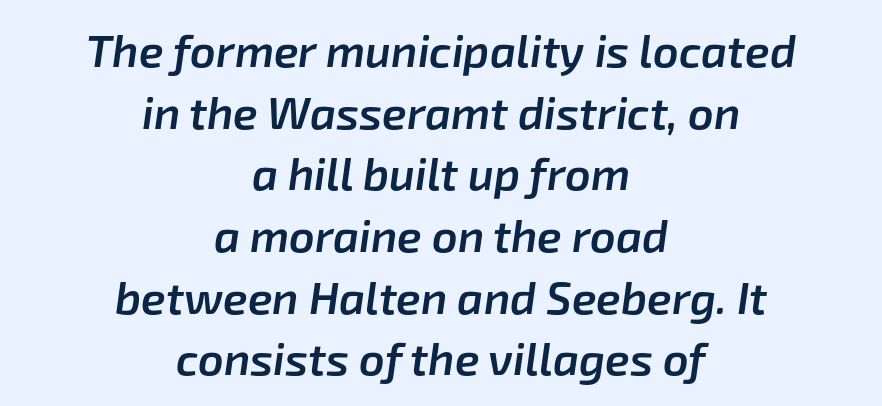
Horizontal bands of white between lines are of average thickness. Here the designer chose a conventional face with non-uniform glyph widths. Is the type slanted? Yes — the strokes lean at a clear angle. Short and long lines alike share a common midpoint. Short note: letters normally spaced. Words float on clear page, feet unadorned.
